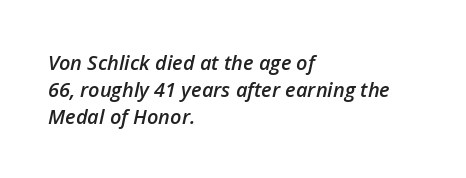
The image shows 20 px text type, italic (leaning right); set left-aligned, normal line spacing (1.35x), normal letter spacing, not underlined.
